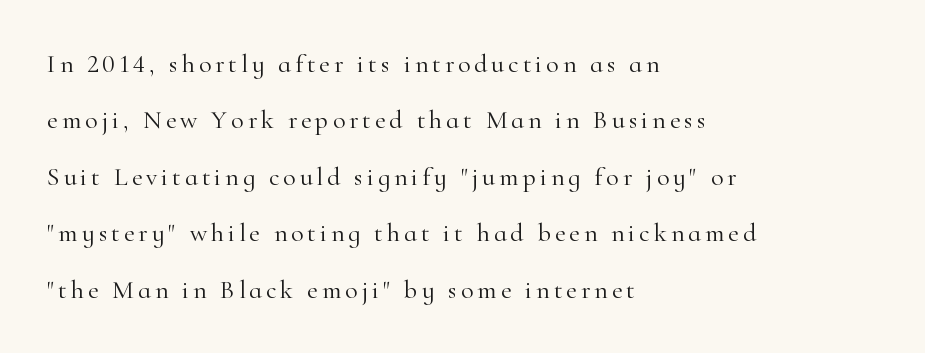
{"italic": "no", "bold": "no", "underline": "no", "align": "left", "line_spacing": "loose", "line_spacing_ratio": 2.17, "glyph_px": 26}
